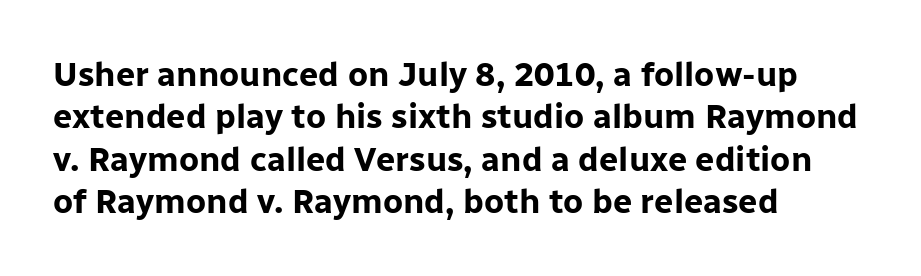
Q: Is the text bold? A: Yes.
Q: Is the text italic (slanted)? A: No, it is upright.
Q: Is the typeface a serif or a sans-serif typeface? A: Sans-serif.
Q: Is the text underlined? A: No.
Q: How is the paragraph aligned? A: Left-aligned.
Q: Is the spacing between letters normal or unusually wide? A: Normal.
Q: Is the spacing between lines tight, normal or loose? A: Normal.
Q: Width (condensed, normal, or wide)? A: Normal.
Q: Stroke contrast? A: Low.
Q: x-height? A: Medium.
Q: Monospaced? A: No.
